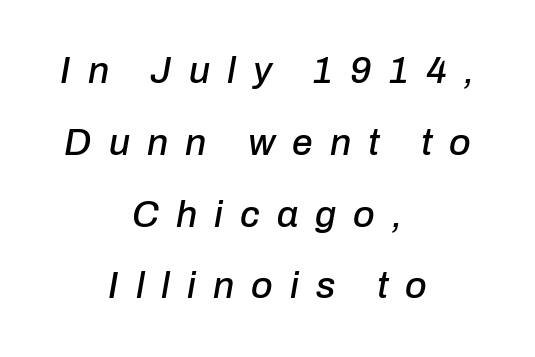
The space between consecutive lines is lavish. The specimen omits any rule beneath the text block's lines. Designer's note — italics engaged. Line starts and ends both wander, symmetrically.
